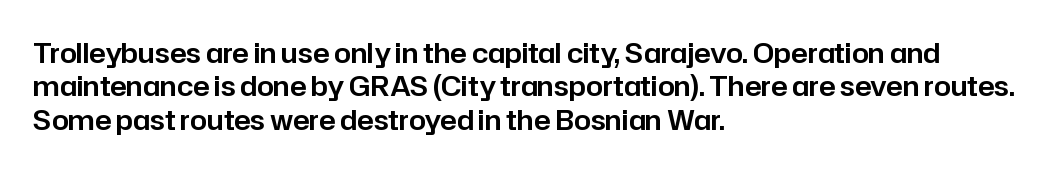
The image shows 27 px text type, upright; set left-aligned, line spacing 1.24x, normal letter spacing, not underlined.
